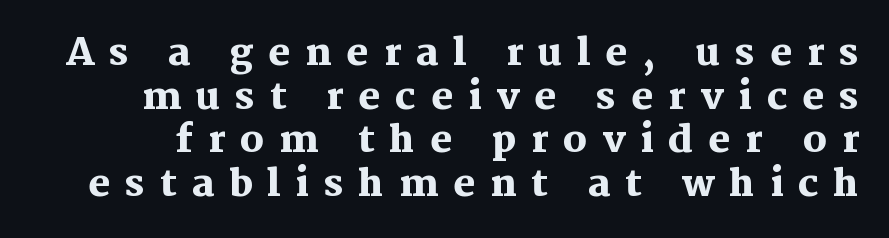
The image shows 37 px heavy serif type, upright; set line spacing 1.18x, unusually wide letter spacing (+0.4 em), not underlined; medium stroke contrast and a medium x-height.
